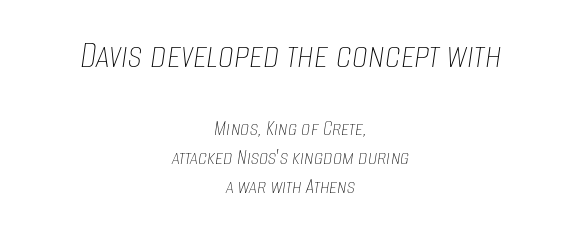
{"italic": "yes", "lean": "right", "slant_degrees": 8, "bold": "no", "weight": "thin", "width": "condensed", "stroke_contrast": "low", "x_height": "large", "monospaced": "no", "underline": "no", "align": "center", "line_spacing": "normal", "line_spacing_ratio": 1.27, "letter_spacing": "normal", "letter_spacing_em": 0.0, "larger_block": "first", "size_ratio": 1.74, "glyph_px": 40}
